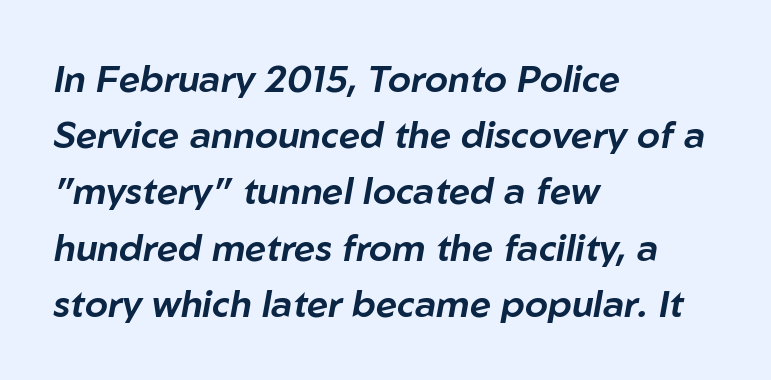
{"italic": "yes", "lean": "right", "slant_degrees": 10, "width": "normal", "stroke_contrast": "low", "x_height": "medium", "monospaced": "no", "underline": "no", "align": "left", "line_spacing": "normal", "line_spacing_ratio": 1.52, "letter_spacing": "normal", "letter_spacing_em": 0.0, "glyph_px": 37}
